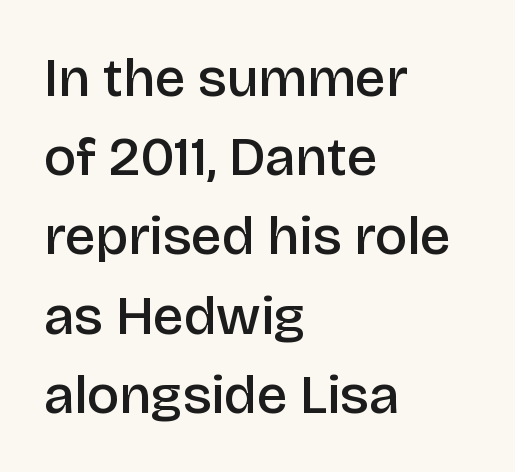
{"serif": "no", "italic": "no", "bold": "semi", "weight": "semibold", "width": "normal", "stroke_contrast": "low", "x_height": "large", "monospaced": "no", "underline": "no", "align": "left", "line_spacing": "normal", "line_spacing_ratio": 1.44, "letter_spacing": "normal", "letter_spacing_em": 0.0, "glyph_px": 55}
